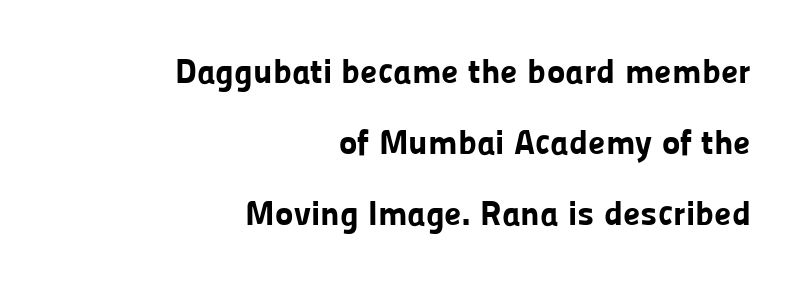
The type family on display is of the sans-serif kind. The type is set solid horizontally, with unmodified tracking. No word sits above an underline. Is there much room between lines? Yes — plenty of vertical air separates them. Does the lettering tilt? It doesn't — this is upright.
